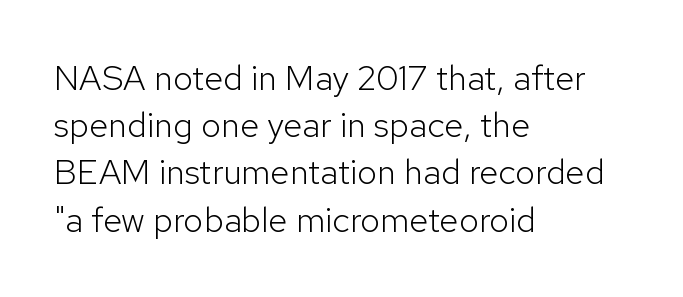
{"serif": "no", "italic": "no", "bold": "no", "weight": "light", "width": "normal", "stroke_contrast": "low", "x_height": "medium", "monospaced": "no", "underline": "no", "align": "left", "line_spacing": "normal", "line_spacing_ratio": 1.35, "letter_spacing": "normal", "letter_spacing_em": 0.0, "glyph_px": 35}
